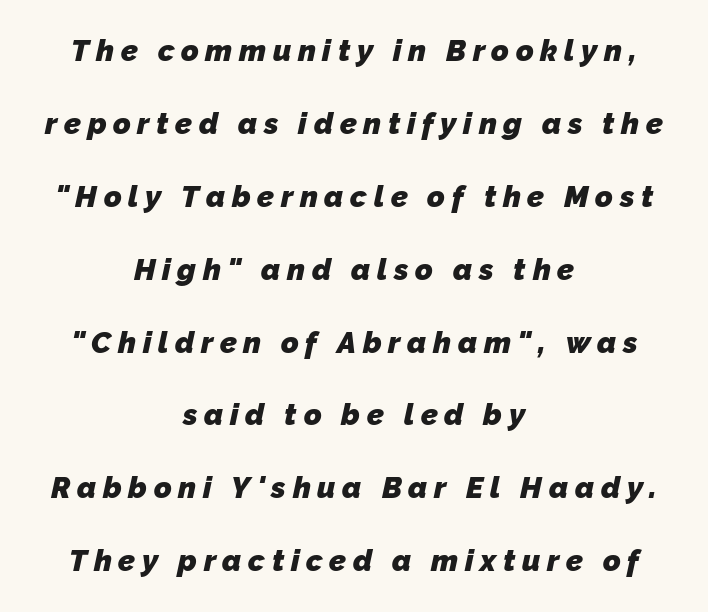
Q: Is the text bold? A: Yes.
Q: Is the typeface a serif or a sans-serif typeface? A: Sans-serif.
Q: Is the text underlined? A: No.
Q: How is the paragraph aligned? A: Centered.
Q: Is the spacing between letters normal or unusually wide? A: Unusually wide.
Q: Is the spacing between lines tight, normal or loose? A: Loose.
Q: Width (condensed, normal, or wide)? A: Normal.
Q: Stroke contrast? A: Low.
Q: x-height? A: Medium.
Q: Monospaced? A: No.
